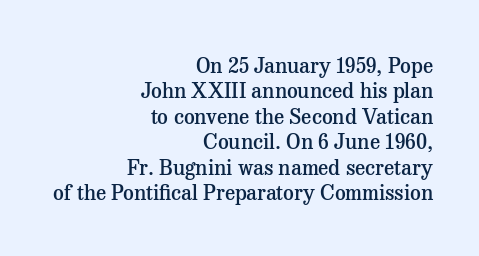
{"italic": "no", "bold": "semi", "underline": "no", "align": "right", "line_spacing_ratio": 1.21, "letter_spacing": "normal", "letter_spacing_em": 0.0, "glyph_px": 21}
